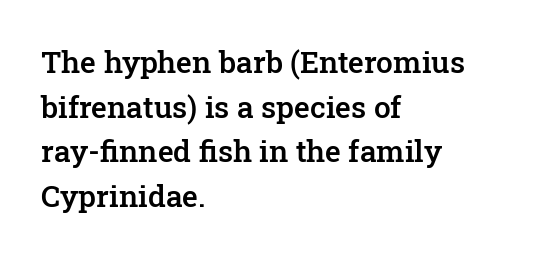
{"serif": "yes", "italic": "no", "bold": "semi", "weight": "semibold", "width": "normal", "stroke_contrast": "low", "x_height": "medium", "monospaced": "no", "underline": "no", "align": "left", "line_spacing": "normal", "line_spacing_ratio": 1.49, "letter_spacing": "normal", "letter_spacing_em": 0.0, "glyph_px": 30}
